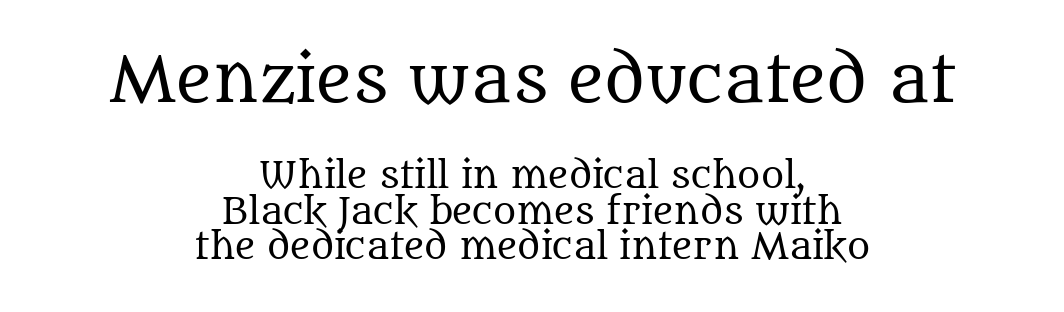
{"serif": "yes", "italic": "no", "bold": "no", "weight": "regular", "width": "normal", "stroke_contrast": "medium", "x_height": "large", "monospaced": "no", "underline": "no", "align": "center", "line_spacing": "tight", "line_spacing_ratio": 1.01, "letter_spacing": "normal", "letter_spacing_em": 0.0, "larger_block": "first", "size_ratio": 1.77, "glyph_px": 62}
